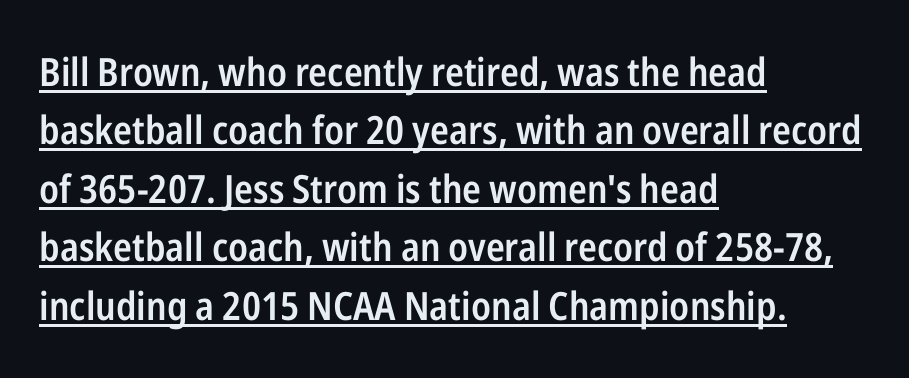
{"serif": "no", "italic": "no", "bold": "semi", "weight": "semibold", "width": "condensed", "stroke_contrast": "low", "x_height": "medium", "monospaced": "no", "underline": "yes", "align": "left", "line_spacing": "normal", "line_spacing_ratio": 1.5, "letter_spacing": "normal", "letter_spacing_em": 0.0, "glyph_px": 39}
